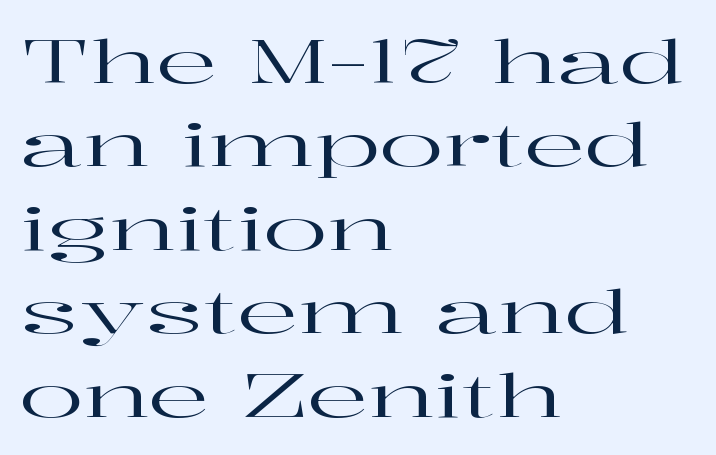
The image shows 60 px wide serif type, upright; set left-aligned, normal line spacing (1.39x), normal letter spacing, not underlined; high stroke contrast and a medium x-height.
